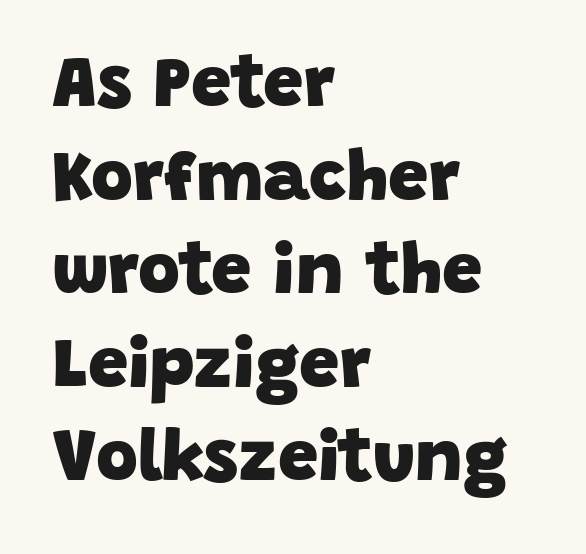
The image shows 72 px heavy sans-serif type; set left-aligned, normal line spacing (1.3x), normal letter spacing, not underlined; low stroke contrast and a large x-height.
